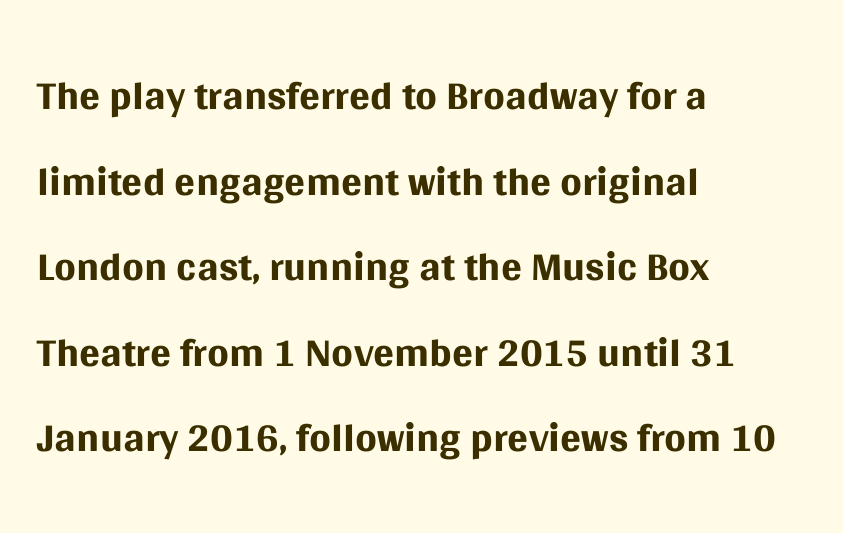
In terms of letterform style, serifs are entirely absent. Line spacing here is normal. The cut favours lightness, reaching ordinary text weight at its darkest. Quick note: underline off. Between one letter and the next there's only the usual sliver of space.
